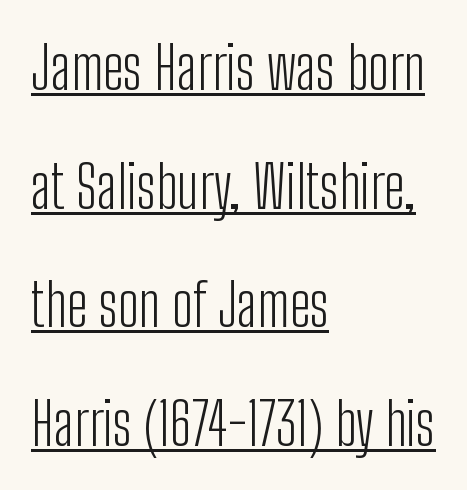
{"serif": "no", "italic": "no", "bold": "no", "weight": "light", "width": "condensed", "stroke_contrast": "low", "x_height": "medium", "monospaced": "no", "underline": "yes", "align": "left", "line_spacing": "loose", "line_spacing_ratio": 2.01, "letter_spacing": "normal", "letter_spacing_em": 0.0, "glyph_px": 59}
